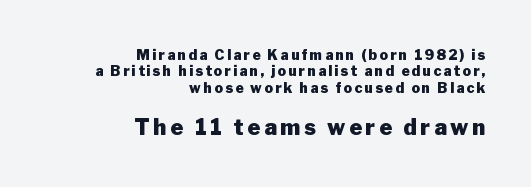
The image shows 22 px bold type, upright; set right-aligned, line spacing 1.17x, not underlined; the second (bottom) block is 1.57x larger.
